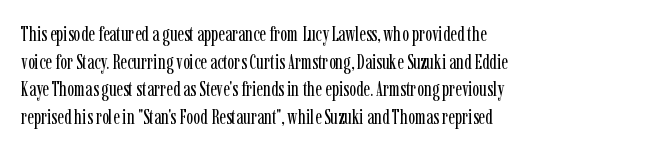
Every stem runs plumb, perpendicular to the baseline. Leftover space on each line is placed entirely after the last word. Check the space under the baseline: it is left empty. This reads as an unemphasized weight, regular at the heaviest. Caption: standard tracking, unaltered.
